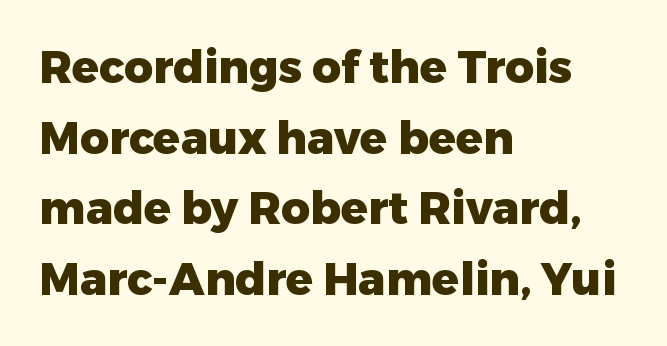
{"serif": "no", "italic": "no", "bold": "yes", "weight": "heavy", "width": "normal", "stroke_contrast": "low", "x_height": "medium", "monospaced": "no", "underline": "no", "align": "left", "line_spacing": "normal", "line_spacing_ratio": 1.57, "letter_spacing": "normal", "letter_spacing_em": 0.0, "glyph_px": 45}
